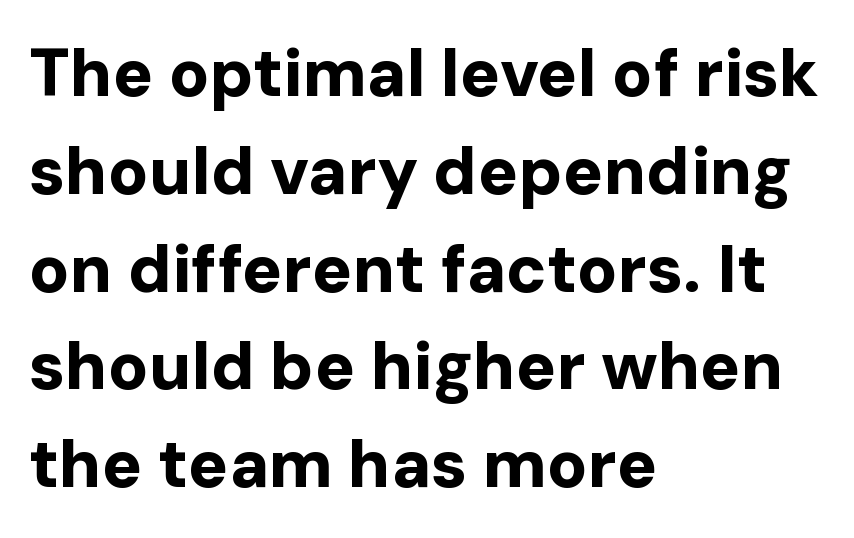
Q: Is the text bold? A: Yes.
Q: Is the text italic (slanted)? A: No, it is upright.
Q: Is the typeface a serif or a sans-serif typeface? A: Sans-serif.
Q: Is the text underlined? A: No.
Q: How is the paragraph aligned? A: Left-aligned.
Q: Is the spacing between letters normal or unusually wide? A: Normal.
Q: Is the spacing between lines tight, normal or loose? A: Normal.
Q: Width (condensed, normal, or wide)? A: Normal.
Q: Stroke contrast? A: Low.
Q: x-height? A: Medium.
Q: Monospaced? A: No.
